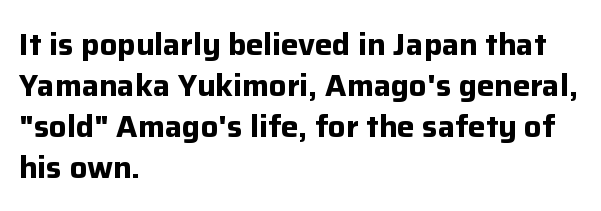
Q: Is the text bold? A: Yes.
Q: Is the text italic (slanted)? A: No, it is upright.
Q: Is the typeface a serif or a sans-serif typeface? A: Sans-serif.
Q: Is the text underlined? A: No.
Q: How is the paragraph aligned? A: Left-aligned.
Q: Is the spacing between letters normal or unusually wide? A: Normal.
Q: Is the spacing between lines tight, normal or loose? A: Normal.
Q: Width (condensed, normal, or wide)? A: Normal.
Q: Stroke contrast? A: Low.
Q: x-height? A: Medium.
Q: Monospaced? A: No.
